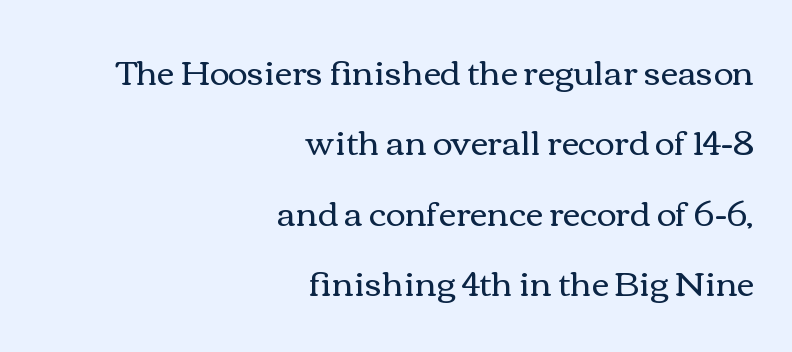
The image shows 34 px regular-weight, wide type, upright; set right-aligned, loose line spacing (2.07x), normal letter spacing, not underlined; a medium x-height.
